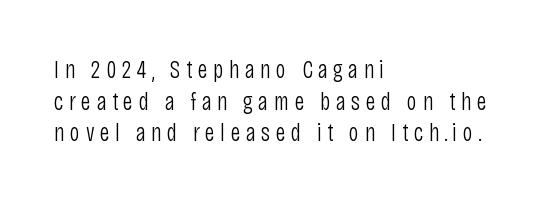
Every stem runs plumb, perpendicular to the baseline. The specimen omits any rule beneath the text block's lines. Inter-character spacing is expanded well beyond the font's built-in metrics. Unbolded letterforms with no extra heft. This sample is left-justified, so line endings fall wherever the words run out. The block of text has a typical density, with ordinary space between rows.
